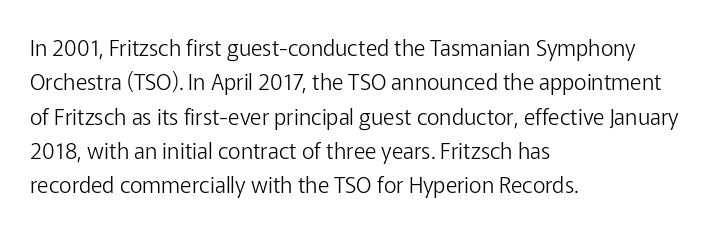
The image shows 22 px text type, upright; set left-aligned, normal line spacing (1.56x), normal letter spacing, not underlined.
